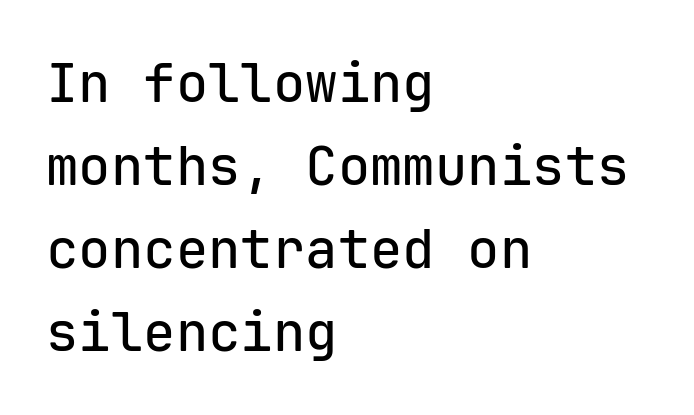
{"serif": "no", "italic": "no", "width": "normal", "stroke_contrast": "low", "x_height": "medium", "monospaced": "yes", "underline": "no", "align": "left", "line_spacing": "normal", "line_spacing_ratio": 1.54, "letter_spacing": "normal", "letter_spacing_em": 0.0, "glyph_px": 54}
